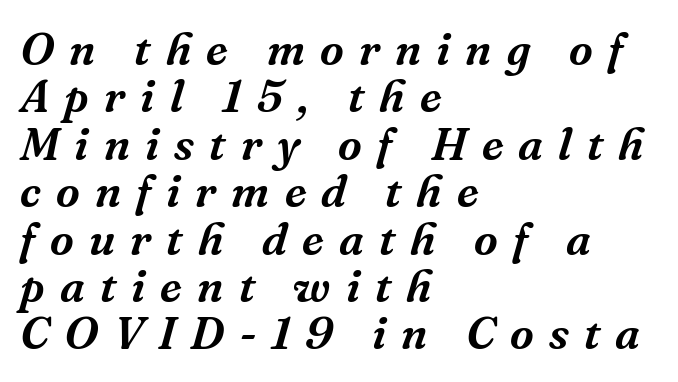
The image shows 46 px serif type, italic (leaning right); set left-aligned, tight line spacing (1.03x), unusually wide letter spacing (+0.33 em), not underlined; medium stroke contrast and a medium x-height.
